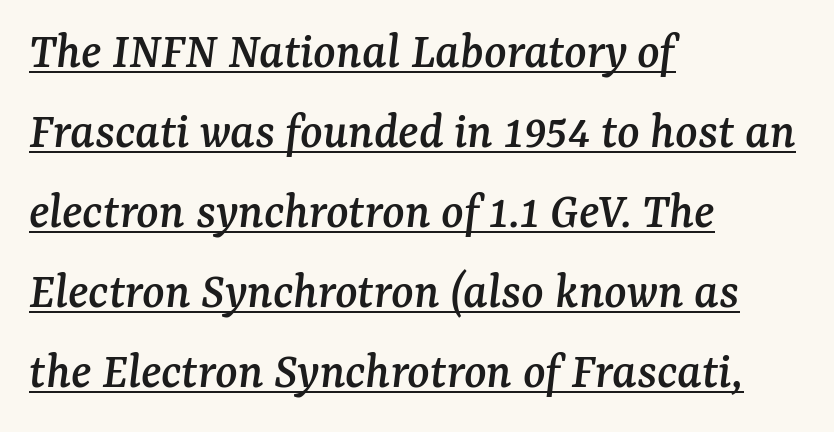
{"serif": "yes", "italic": "yes", "lean": "right", "slant_degrees": 7, "width": "normal", "stroke_contrast": "medium", "x_height": "medium", "monospaced": "no", "underline": "yes", "align": "left", "line_spacing": "normal", "line_spacing_ratio": 1.54, "letter_spacing": "normal", "letter_spacing_em": 0.0, "glyph_px": 52}
